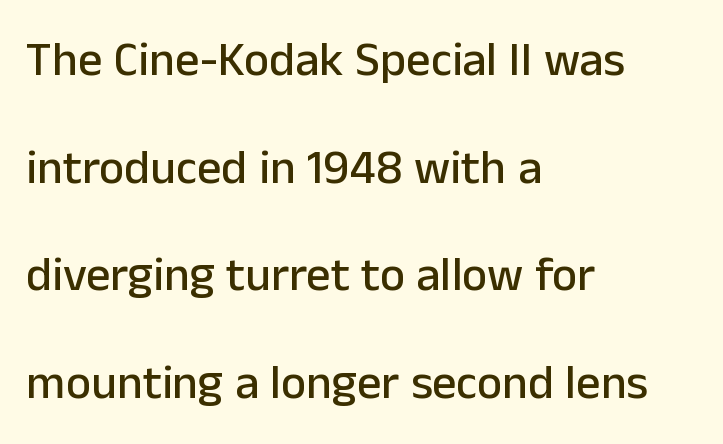
The image shows 48 px sans-serif type, upright; set left-aligned, loose line spacing (2.24x), normal letter spacing, not underlined; low stroke contrast and a medium x-height.
